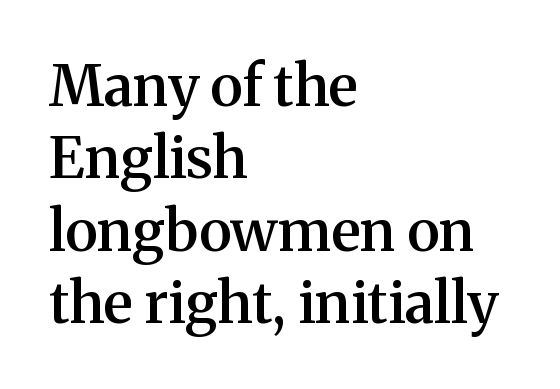
Q: Is the text bold? A: Semi-bold.
Q: Is the text italic (slanted)? A: No, it is upright.
Q: Is the typeface a serif or a sans-serif typeface? A: Serif.
Q: Is the text underlined? A: No.
Q: How is the paragraph aligned? A: Left-aligned.
Q: Is the spacing between letters normal or unusually wide? A: Normal.
Q: Is the spacing between lines tight, normal or loose? A: Normal.
Q: Width (condensed, normal, or wide)? A: Normal.
Q: Stroke contrast? A: Medium.
Q: x-height? A: Medium.
Q: Monospaced? A: No.
